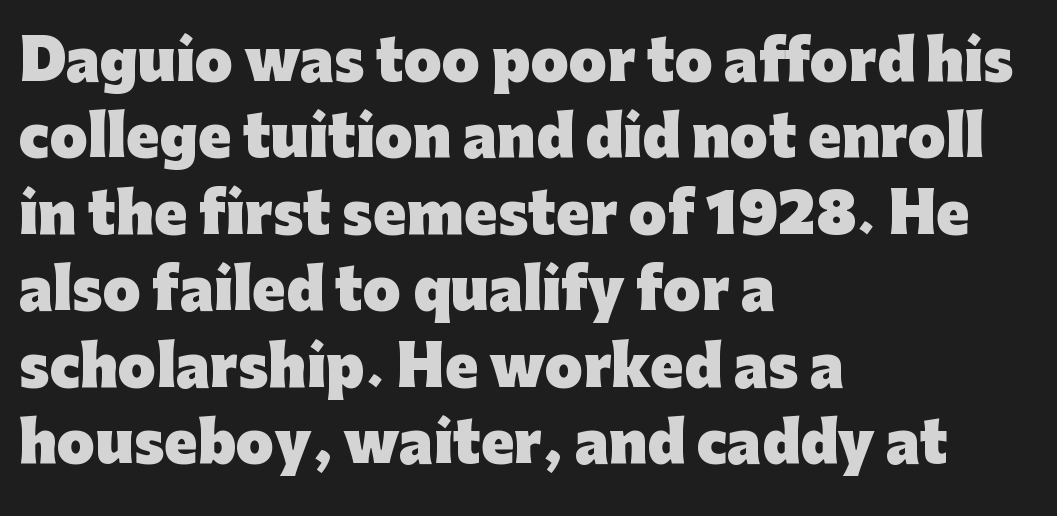
The image shows 55 px heavy sans-serif type, upright; set left-aligned, normal line spacing (1.39x), normal letter spacing, not underlined; low stroke contrast and a medium x-height.
